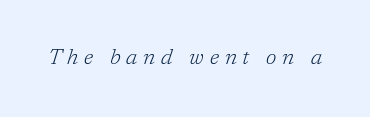
Compared with ordinary roman type, these characters are visibly tilted. Stroke mass is kept to a normal reading level or below. The strip under each line holds only bare page. Between one letter and the next there's a generous, obvious gap.
